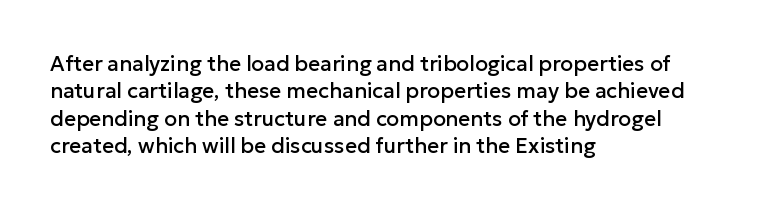
You could call the tracking neutral — neither tight nor loose. Honestly, there is no underline to notice here at all. This is roman type, the default non-slanted kind. Compared with a centered layout, this one pins lines to the left instead. Interline gaps are of average width in this sample.
